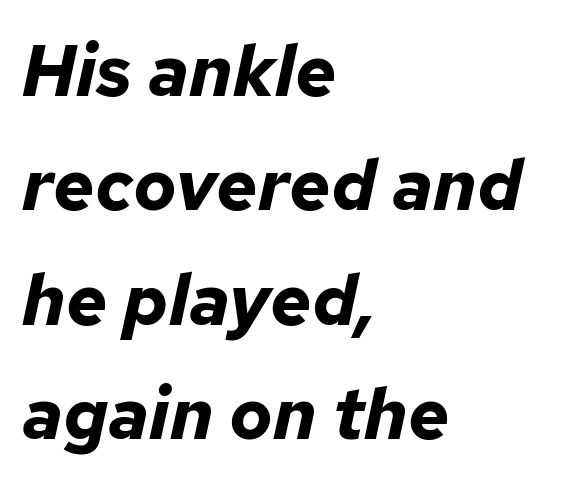
The image shows 72 px bold type, italic (leaning right); set left-aligned, normal line spacing (1.59x), normal letter spacing, not underlined; low stroke contrast and a medium x-height.
